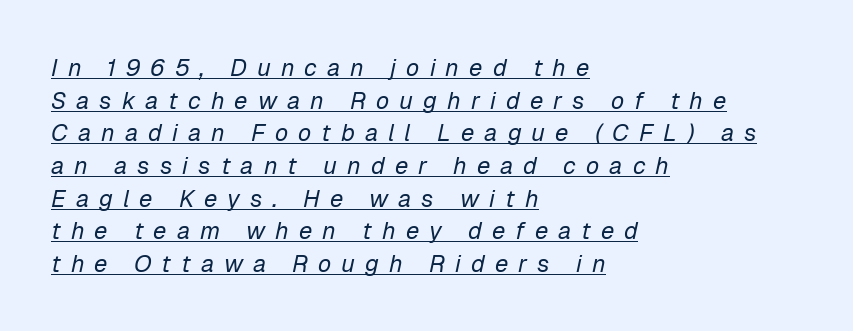
Is the type heavy? It reads as light-to-regular instead. All the whitespace from short lines collects on the right. The specimen includes a rule beneath the text block's lines. Tracking here is generous; glyphs stand well apart from one another.
